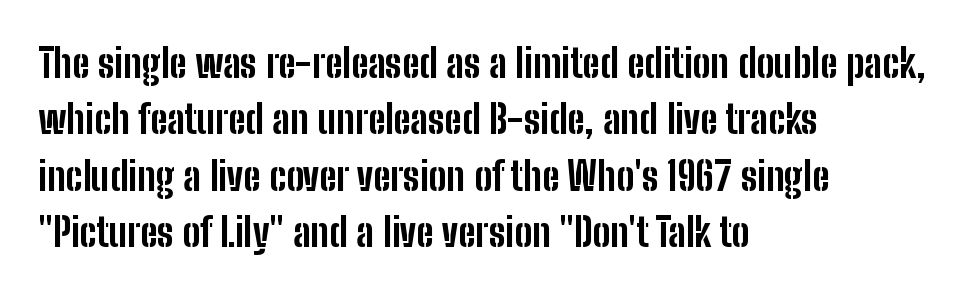
The image shows 40 px bold, condensed sans-serif type, upright; set left-aligned, normal line spacing (1.41x), normal letter spacing, not underlined; low stroke contrast and a medium x-height.
